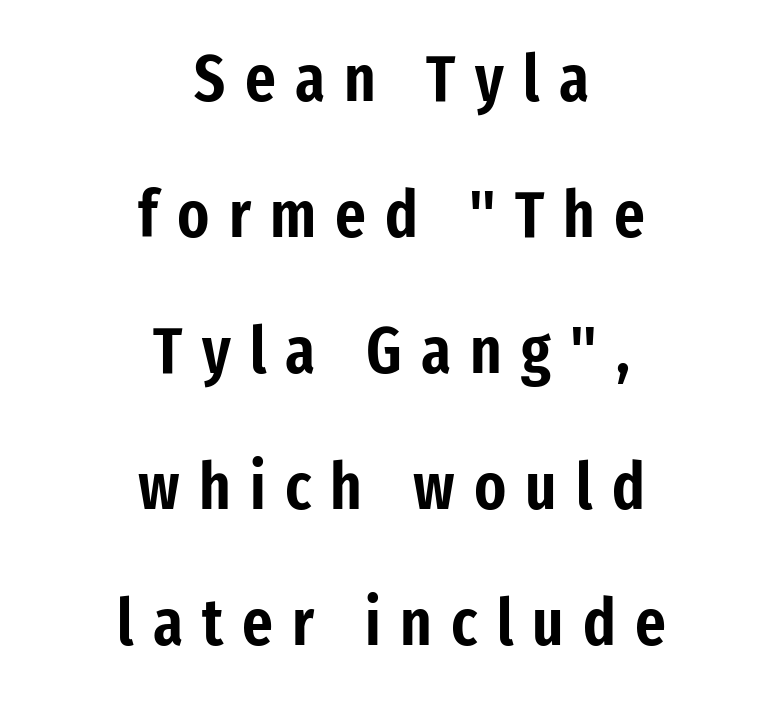
{"serif": "no", "italic": "no", "width": "condensed", "stroke_contrast": "low", "x_height": "medium", "monospaced": "no", "underline": "no", "align": "center", "line_spacing": "loose", "line_spacing_ratio": 2.06, "letter_spacing": "wide", "letter_spacing_em": 0.29, "glyph_px": 66}
